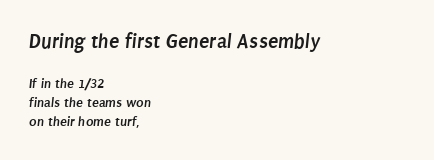
Q: Is the text bold? A: Yes.
Q: Is the text underlined? A: No.
Q: How is the paragraph aligned? A: Left-aligned.
Q: Is the spacing between letters normal or unusually wide? A: Normal.
Q: Is the spacing between lines tight, normal or loose? A: Normal.
Q: Which block of text is set in a larger size, the first (top) or the second (bottom)? A: The first (top) one.
